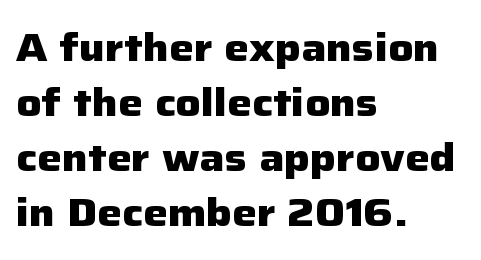
{"serif": "no", "italic": "no", "bold": "yes", "weight": "heavy", "width": "normal", "stroke_contrast": "low", "x_height": "medium", "monospaced": "no", "underline": "no", "align": "left", "line_spacing": "normal", "line_spacing_ratio": 1.41, "letter_spacing": "normal", "letter_spacing_em": 0.0, "glyph_px": 39}
